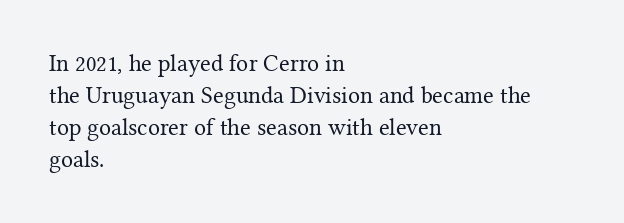
The image shows 24 px text type, upright; set left-aligned, normal line spacing (1.34x), normal letter spacing, not underlined.
